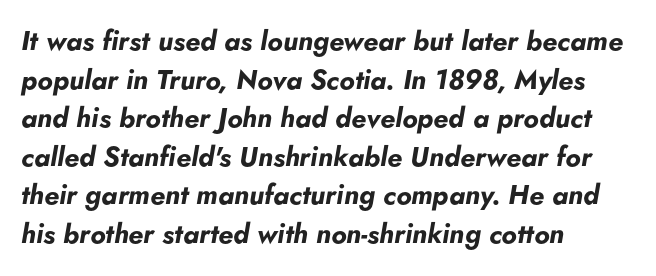
The image shows 27 px bold type, italic (leaning right); set left-aligned, normal line spacing (1.43x), normal letter spacing, not underlined.
